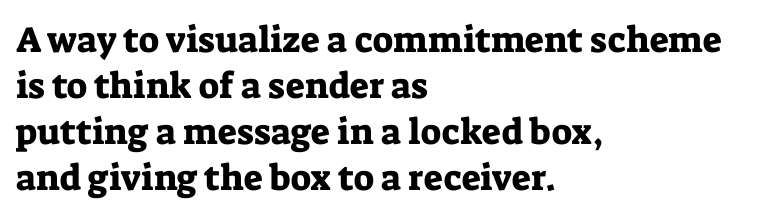
{"serif": "yes", "italic": "no", "width": "normal", "stroke_contrast": "low", "x_height": "medium", "monospaced": "no", "underline": "no", "align": "left", "line_spacing": "normal", "line_spacing_ratio": 1.28, "letter_spacing": "normal", "letter_spacing_em": 0.0, "glyph_px": 36}
